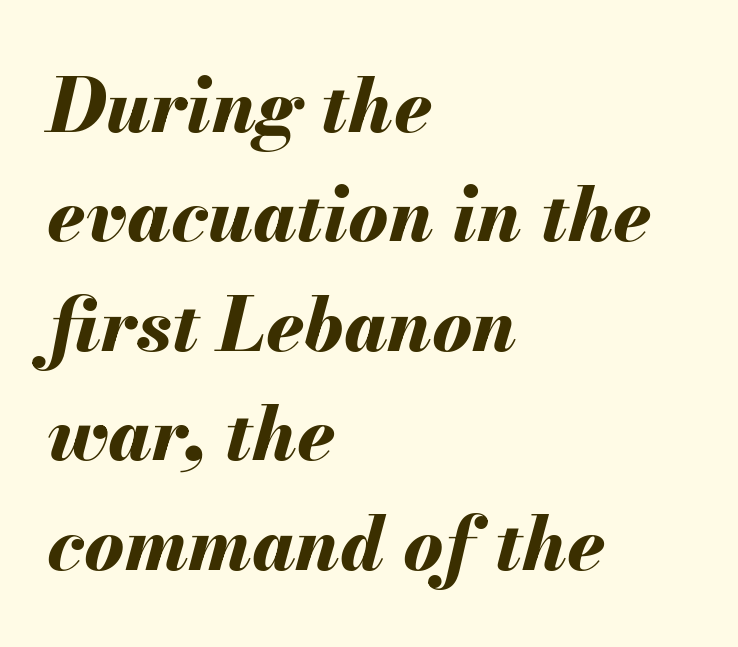
Bold? Absolutely — the strokes are thick and heavy. A student would call this left alignment; a typographer would say flush left, rag right. The axis of the letterforms is tilted away from vertical. Evenly set lines give the paragraph a standard silhouette.
